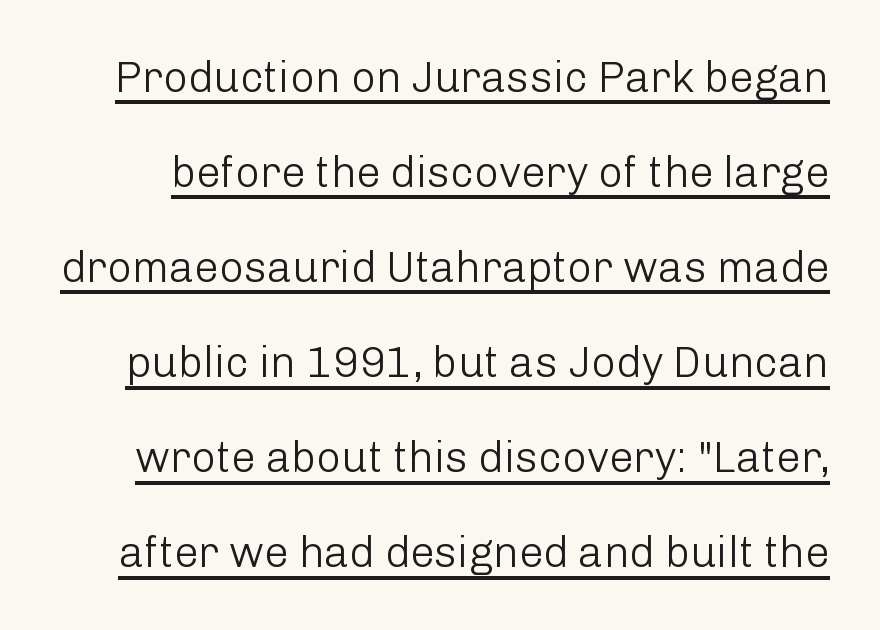
{"serif": "no", "italic": "no", "bold": "no", "weight": "light", "width": "normal", "stroke_contrast": "low", "x_height": "medium", "monospaced": "no", "underline": "yes", "line_spacing": "loose", "line_spacing_ratio": 2.21, "letter_spacing": "normal", "letter_spacing_em": 0.0, "glyph_px": 43}
